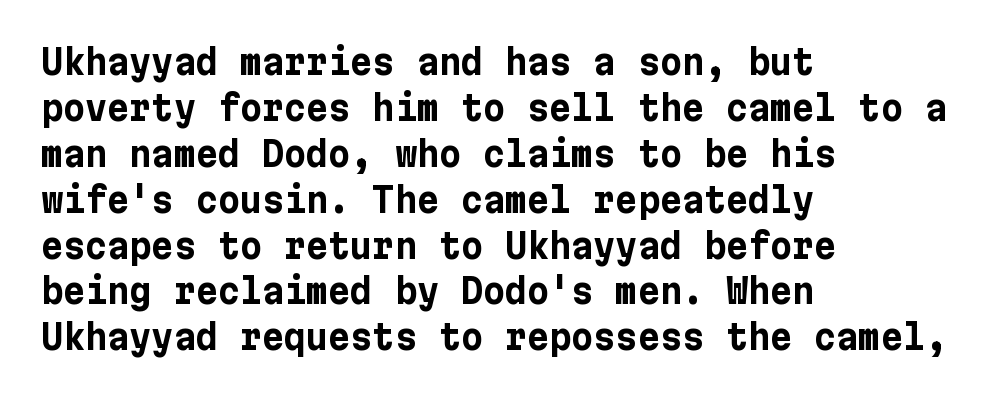
The image shows 34 px bold sans-serif type, upright; set left-aligned, normal line spacing (1.35x), normal letter spacing, not underlined; low stroke contrast and a medium x-height.
